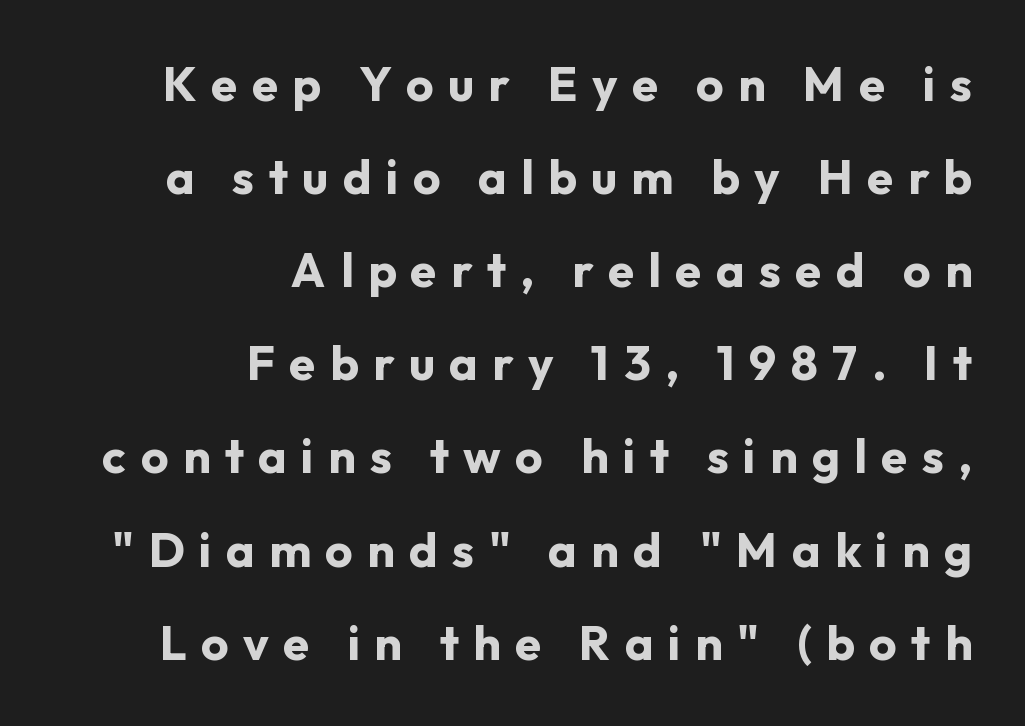
{"serif": "no", "italic": "no", "bold": "yes", "weight": "bold", "width": "normal", "stroke_contrast": "low", "x_height": "medium", "monospaced": "no", "underline": "no", "align": "right", "line_spacing": "loose", "line_spacing_ratio": 1.94, "letter_spacing": "wide", "letter_spacing_em": 0.3, "glyph_px": 48}
